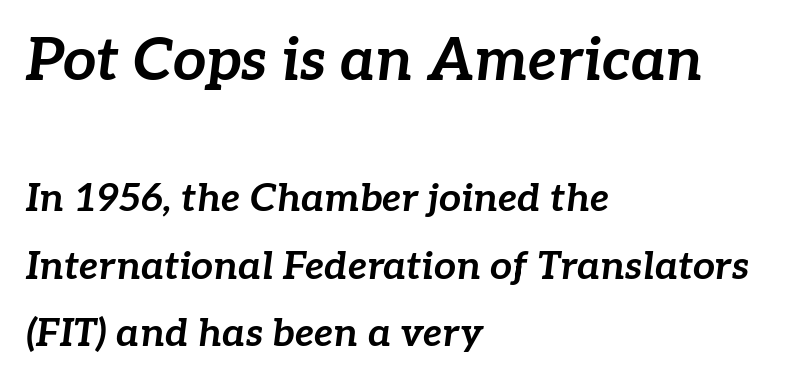
Rendered with sloped, italic letterforms. The letters sit at their default tracking, neither squeezed nor spread. A classic flush-left, rag-right setting is used for this passage. These lines are rendered in a variable-pitch font.
